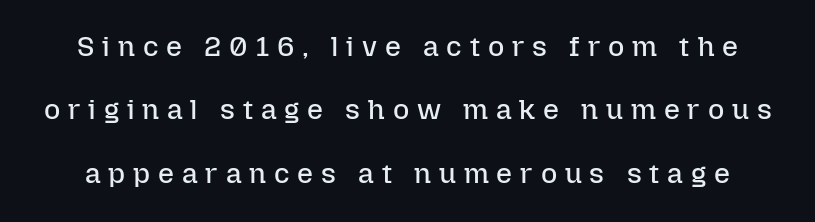
The image shows 28 px regular-weight type, upright; set loose line spacing (2.26x), unusually wide letter spacing (+0.28 em), not underlined; low stroke contrast and a medium x-height.
